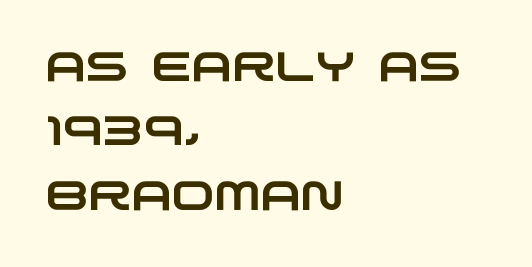
Q: Is the typeface a serif or a sans-serif typeface? A: Sans-serif.
Q: Is the text underlined? A: No.
Q: How is the paragraph aligned? A: Left-aligned.
Q: Is the spacing between letters normal or unusually wide? A: Normal.
Q: Is the spacing between lines tight, normal or loose? A: Normal.
Q: Width (condensed, normal, or wide)? A: Wide.
Q: Stroke contrast? A: Low.
Q: x-height? A: Large.
Q: Monospaced? A: No.
